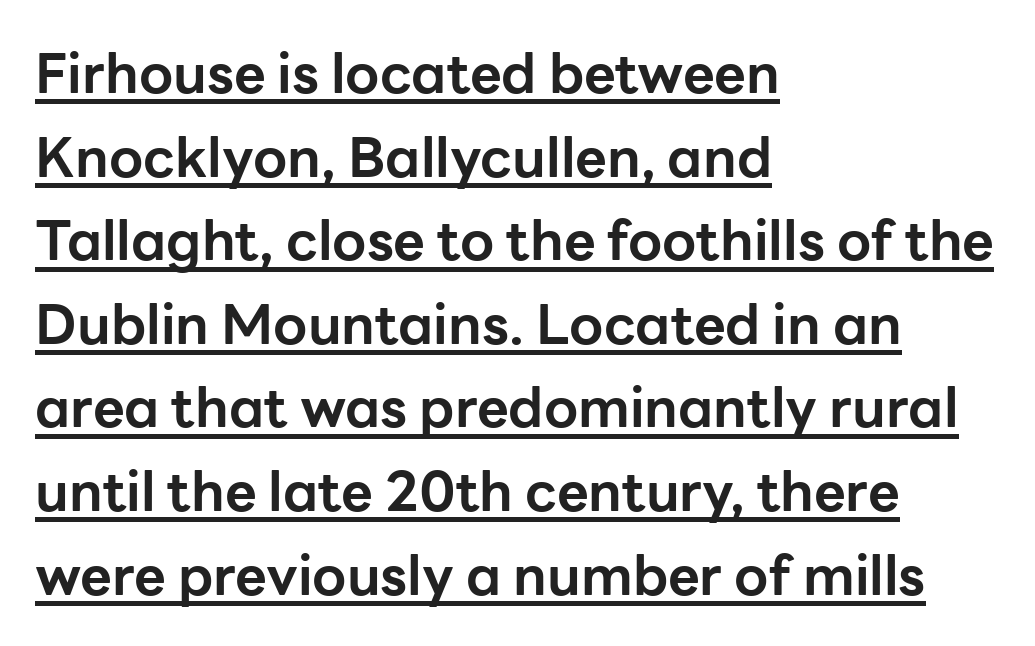
The setting favours the left margin, as ordinary paragraphs usually do. Proportional: the letters do not fall into vertical columns. The characters look thick and weighty, a clear bold. Each new line begins a customary step beneath the previous one. This rendering leaves character spacing at its baseline value. When letters stand straight like this, we call the style roman or upright.
